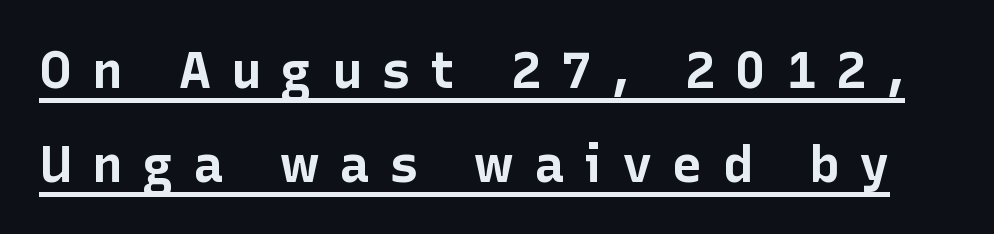
{"serif": "no", "italic": "no", "bold": "yes", "weight": "bold", "width": "normal", "stroke_contrast": "low", "x_height": "medium", "monospaced": "no", "underline": "yes", "line_spacing_ratio": 1.84, "letter_spacing": "wide", "letter_spacing_em": 0.39, "glyph_px": 51}
